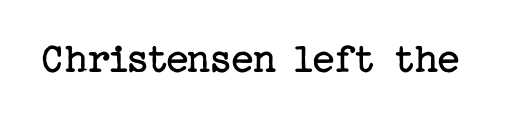
The image shows 44 px regular-weight serif type, upright; set normal letter spacing, not underlined; low stroke contrast and a medium x-height.
